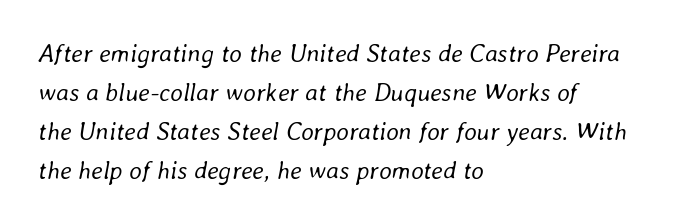
{"italic": "yes", "lean": "right", "slant_degrees": 8, "bold": "no", "underline": "no", "align": "left", "line_spacing": "normal", "line_spacing_ratio": 1.56, "letter_spacing": "normal", "letter_spacing_em": 0.0, "glyph_px": 25}
